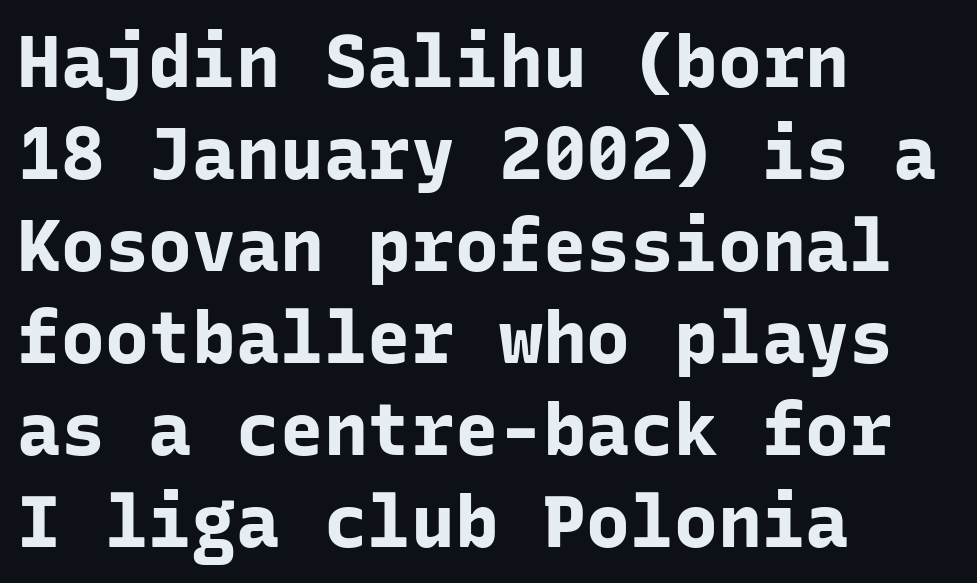
{"serif": "no", "italic": "no", "bold": "yes", "weight": "bold", "width": "normal", "stroke_contrast": "low", "x_height": "medium", "monospaced": "yes", "underline": "no", "align": "left", "line_spacing": "normal", "line_spacing_ratio": 1.26, "letter_spacing": "normal", "letter_spacing_em": 0.0, "glyph_px": 73}
